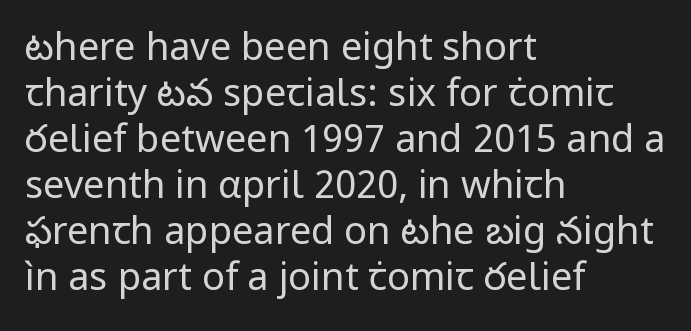
Q: Is the text bold? A: No.
Q: Is the text italic (slanted)? A: No, it is upright.
Q: Is the typeface a serif or a sans-serif typeface? A: Sans-serif.
Q: Is the text underlined? A: No.
Q: How is the paragraph aligned? A: Left-aligned.
Q: Is the spacing between letters normal or unusually wide? A: Normal.
Q: Width (condensed, normal, or wide)? A: Normal.
Q: Stroke contrast? A: Low.
Q: x-height? A: Medium.
Q: Monospaced? A: No.
